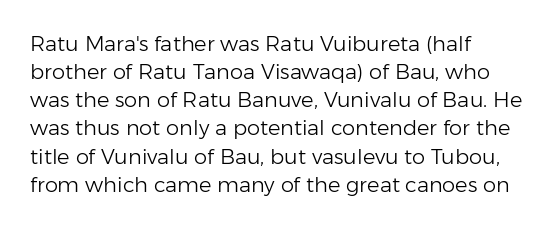
Visually the block forms a straight wall on the left and a jagged coastline on the right. Style check: upright. Bold? No — there's no thickening of the strokes. Notice how descenders clear the ascenders below comfortably — that's standard leading. Each word holds together tightly as a unit, with standard inter-letter gaps.
